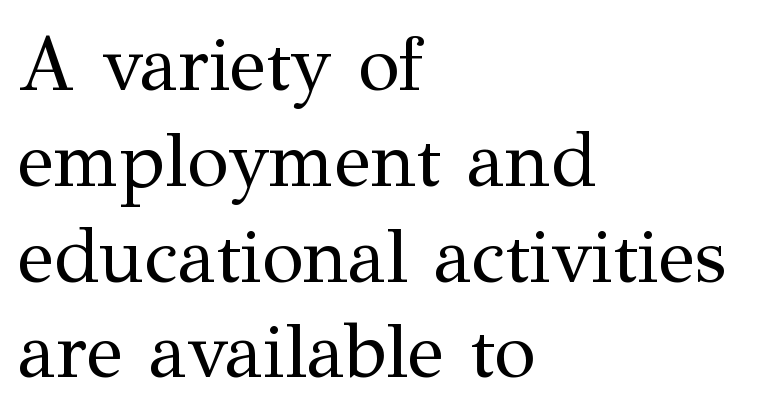
{"serif": "yes", "italic": "no", "bold": "no", "weight": "regular", "width": "normal", "stroke_contrast": "medium", "x_height": "medium", "monospaced": "no", "underline": "no", "align": "left", "line_spacing": "normal", "line_spacing_ratio": 1.26, "letter_spacing": "normal", "letter_spacing_em": 0.0, "glyph_px": 76}
